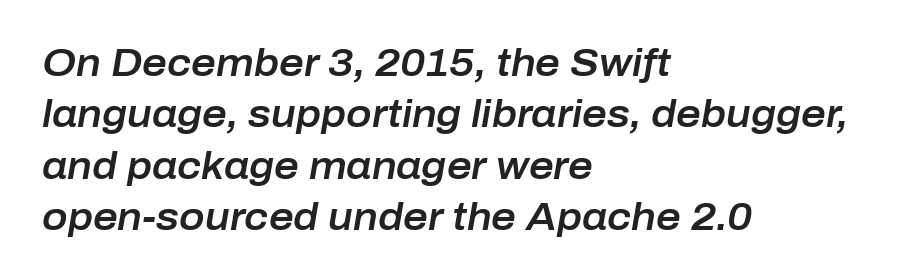
Q: Is the text italic (slanted)? A: Yes, it leans right by about 10 degrees.
Q: Is the text underlined? A: No.
Q: How is the paragraph aligned? A: Left-aligned.
Q: Is the spacing between letters normal or unusually wide? A: Normal.
Q: Is the spacing between lines tight, normal or loose? A: Normal.
Q: Width (condensed, normal, or wide)? A: Normal.
Q: Stroke contrast? A: Low.
Q: x-height? A: Medium.
Q: Monospaced? A: No.
